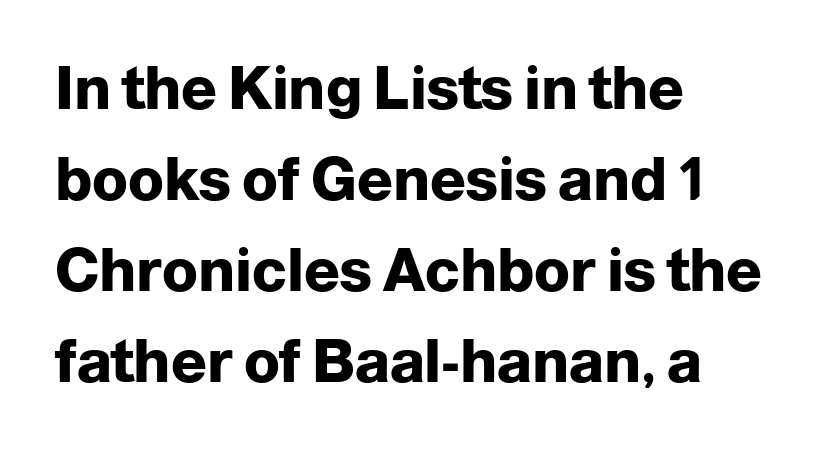
Q: Is the text bold? A: Yes.
Q: Is the text italic (slanted)? A: No, it is upright.
Q: Is the typeface a serif or a sans-serif typeface? A: Sans-serif.
Q: Is the text underlined? A: No.
Q: How is the paragraph aligned? A: Left-aligned.
Q: Is the spacing between letters normal or unusually wide? A: Normal.
Q: Is the spacing between lines tight, normal or loose? A: Normal.
Q: Width (condensed, normal, or wide)? A: Normal.
Q: Stroke contrast? A: Low.
Q: x-height? A: Medium.
Q: Monospaced? A: No.
